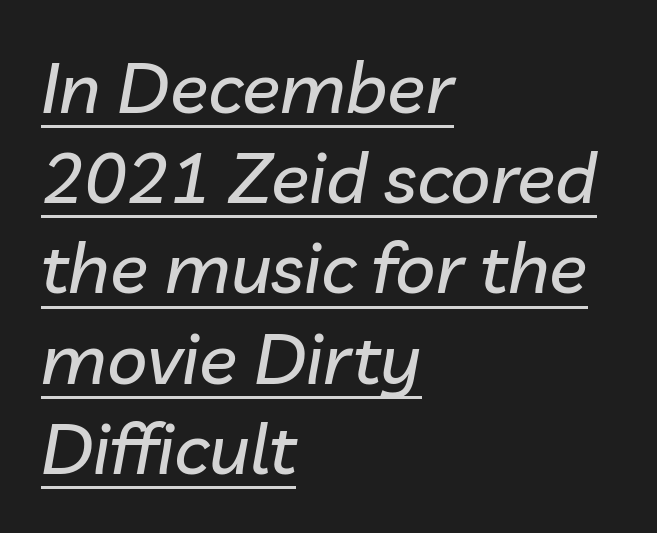
Q: Is the text italic (slanted)? A: Yes, it leans right by about 10 degrees.
Q: Is the text underlined? A: Yes.
Q: How is the paragraph aligned? A: Left-aligned.
Q: Is the spacing between letters normal or unusually wide? A: Normal.
Q: Is the spacing between lines tight, normal or loose? A: Normal.
Q: Width (condensed, normal, or wide)? A: Normal.
Q: Stroke contrast? A: Low.
Q: x-height? A: Medium.
Q: Monospaced? A: No.
